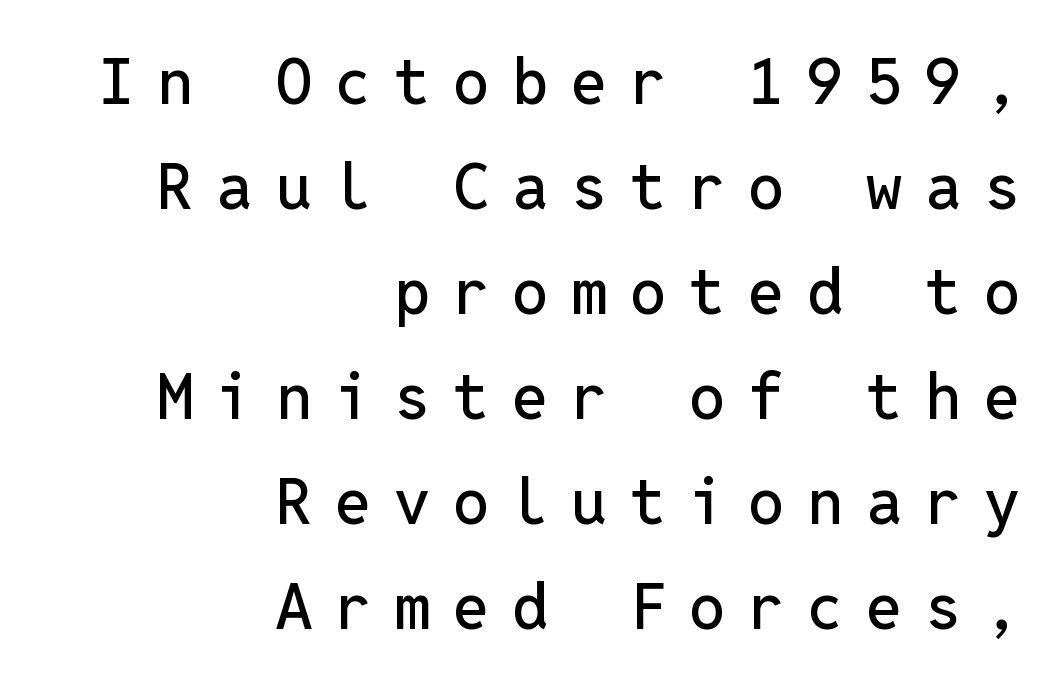
The image shows 64 px sans-serif type, upright, monospaced; set right-aligned, normal line spacing (1.64x), unusually wide letter spacing (+0.36 em), not underlined; low stroke contrast and a medium x-height.
